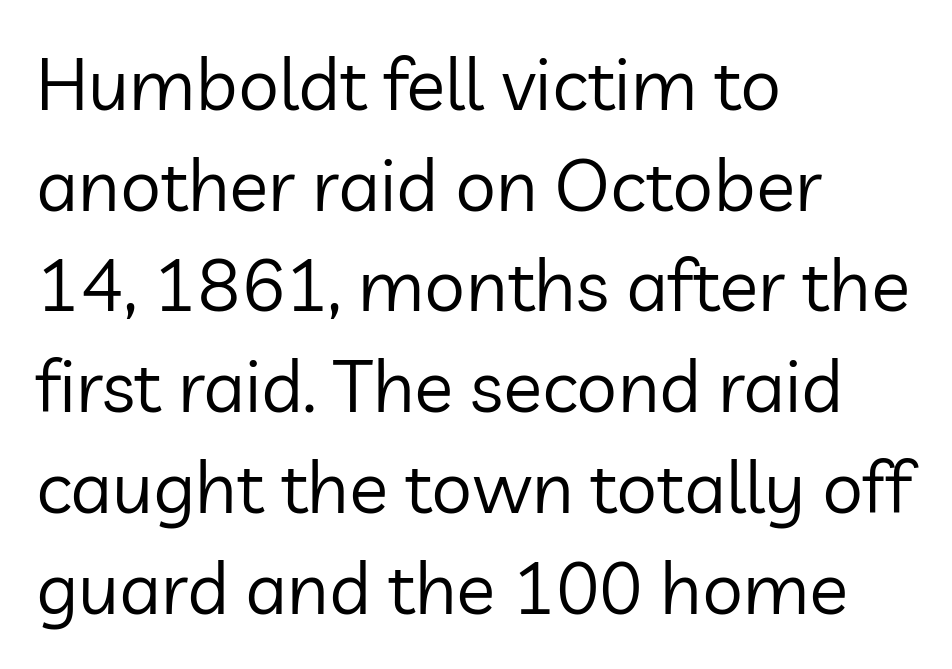
{"serif": "no", "italic": "no", "bold": "no", "weight": "regular", "width": "normal", "stroke_contrast": "low", "x_height": "medium", "monospaced": "no", "underline": "no", "align": "left", "line_spacing": "normal", "line_spacing_ratio": 1.38, "letter_spacing": "normal", "letter_spacing_em": 0.0, "glyph_px": 73}
